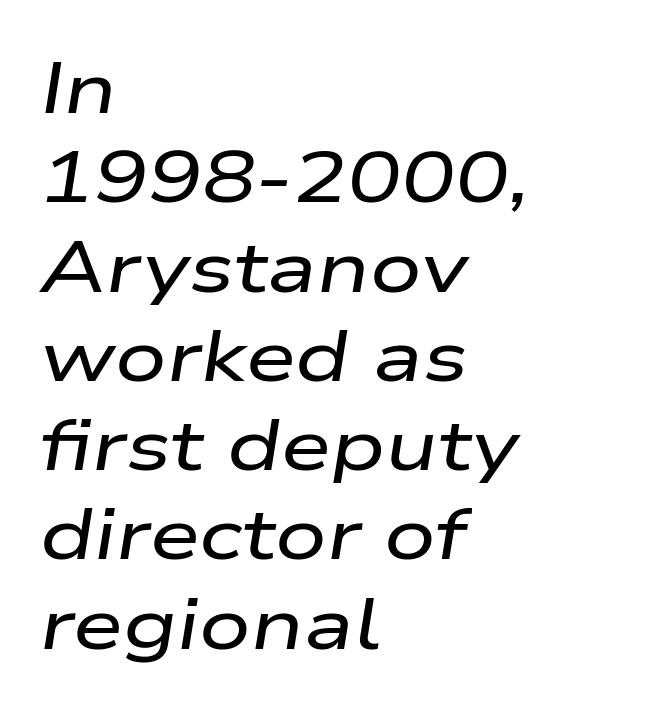
{"italic": "yes", "lean": "right", "slant_degrees": 9, "width": "wide", "stroke_contrast": "low", "x_height": "medium", "monospaced": "no", "underline": "no", "align": "left", "line_spacing_ratio": 1.24, "letter_spacing": "normal", "letter_spacing_em": 0.0, "glyph_px": 72}
